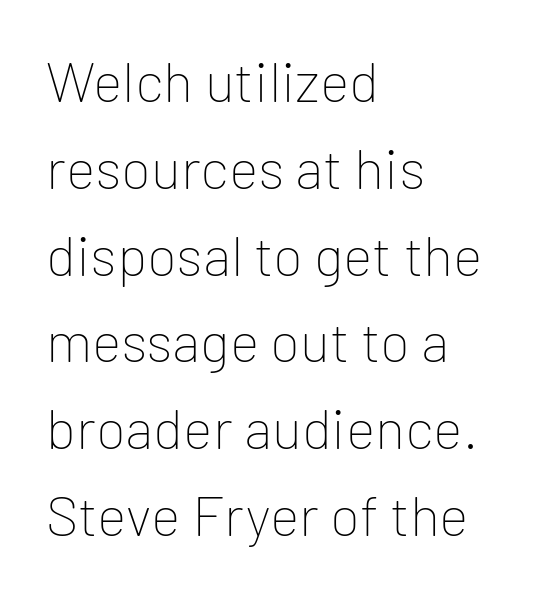
{"serif": "no", "italic": "no", "bold": "no", "weight": "thin", "width": "normal", "stroke_contrast": "low", "x_height": "medium", "monospaced": "no", "underline": "no", "align": "left", "line_spacing": "normal", "line_spacing_ratio": 1.55, "letter_spacing": "normal", "letter_spacing_em": 0.0, "glyph_px": 56}
